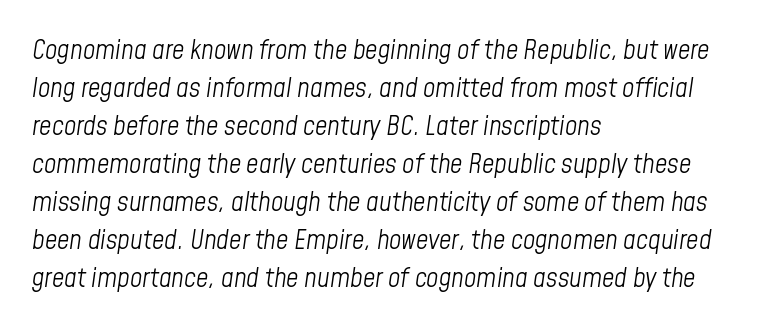
{"italic": "yes", "lean": "right", "slant_degrees": 8, "bold": "no", "underline": "no", "align": "left", "line_spacing": "normal", "line_spacing_ratio": 1.41, "letter_spacing": "normal", "letter_spacing_em": 0.0, "glyph_px": 27}
